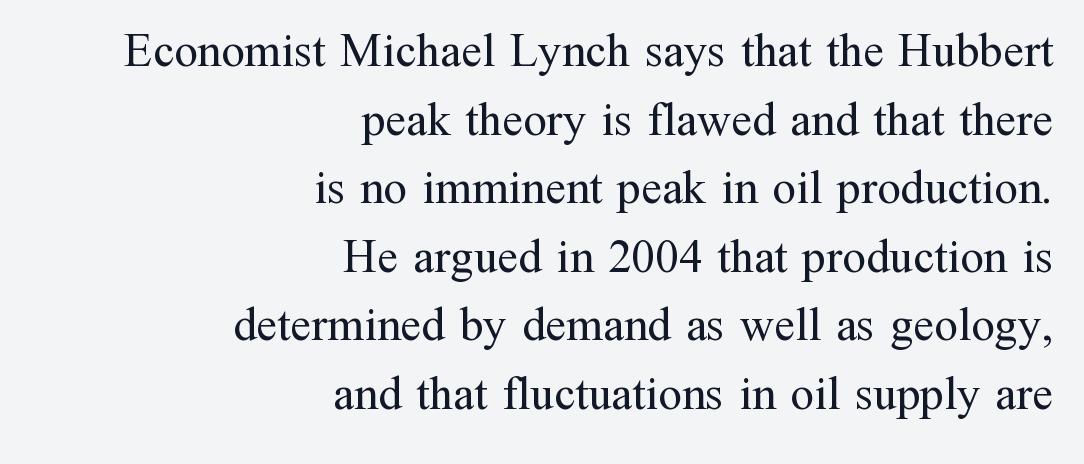
Q: Is the text bold? A: No.
Q: Is the text italic (slanted)? A: No, it is upright.
Q: Is the typeface a serif or a sans-serif typeface? A: Serif.
Q: Is the text underlined? A: No.
Q: How is the paragraph aligned? A: Right-aligned.
Q: Is the spacing between letters normal or unusually wide? A: Normal.
Q: Is the spacing between lines tight, normal or loose? A: Normal.
Q: Width (condensed, normal, or wide)? A: Normal.
Q: Stroke contrast? A: Medium.
Q: x-height? A: Medium.
Q: Monospaced? A: No.
